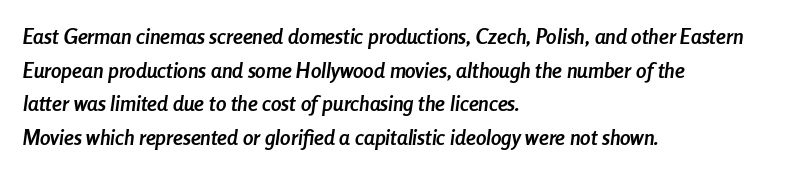
{"italic": "yes", "lean": "right", "slant_degrees": 8, "bold": "yes", "underline": "no", "align": "left", "line_spacing": "normal", "line_spacing_ratio": 1.6, "letter_spacing": "normal", "letter_spacing_em": 0.0, "glyph_px": 21}
